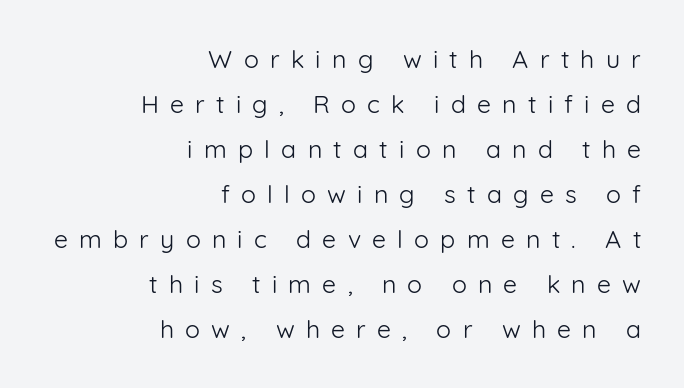
{"italic": "no", "bold": "no", "underline": "no", "align": "right", "line_spacing_ratio": 1.8, "letter_spacing": "wide", "letter_spacing_em": 0.45, "glyph_px": 25}
